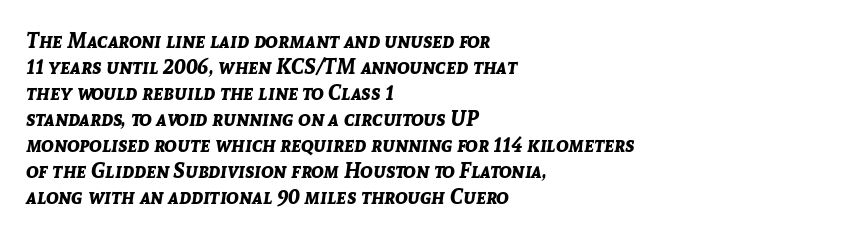
Q: Is the text bold? A: Yes.
Q: Is the text italic (slanted)? A: Yes, it leans right by about 8 degrees.
Q: Is the text underlined? A: No.
Q: How is the paragraph aligned? A: Left-aligned.
Q: Is the spacing between letters normal or unusually wide? A: Normal.
